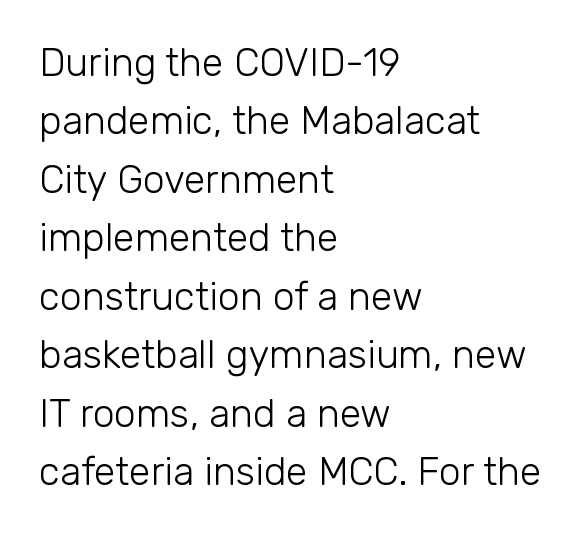
The image shows 39 px light sans-serif type, upright; set left-aligned, normal line spacing (1.5x), normal letter spacing, not underlined; low stroke contrast and a medium x-height.
